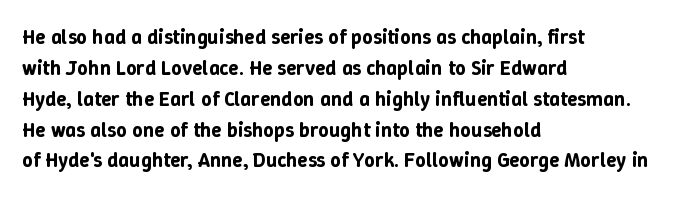
{"italic": "no", "underline": "no", "align": "left", "line_spacing": "normal", "line_spacing_ratio": 1.47, "letter_spacing": "normal", "letter_spacing_em": 0.0, "glyph_px": 21}
